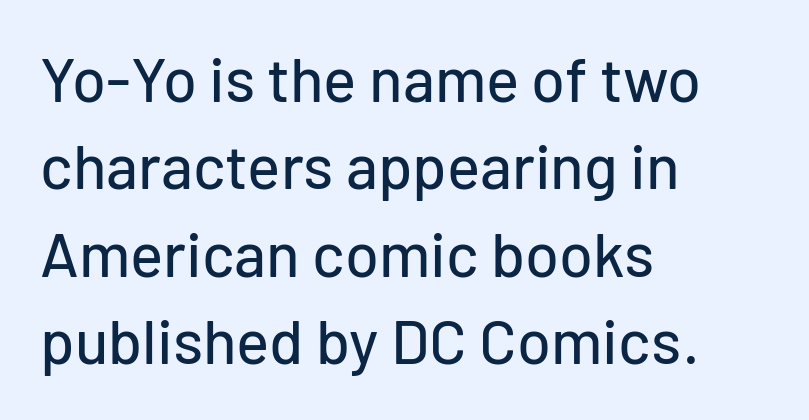
The letters stand straight up with perfectly vertical stems. Typeset ragged right — the left edge is the straight one. In terms of letterform style, serifs are entirely absent. Here the glyphs are tracked normally, forming tight word shapes.
